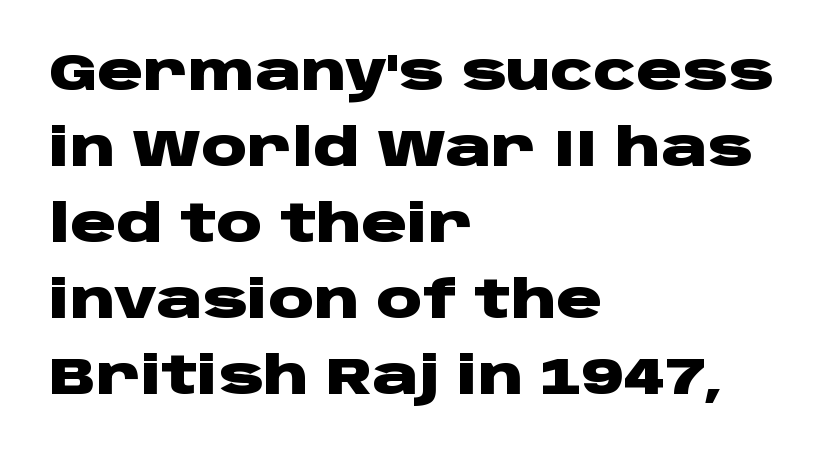
Descenders hang freely into open space. The type sits square on the baseline with zero lean. How heavy is the stroke? Heavy — this is a bold. All the whitespace from short lines collects on the right. The glyphs in this specimen are sans serif.
